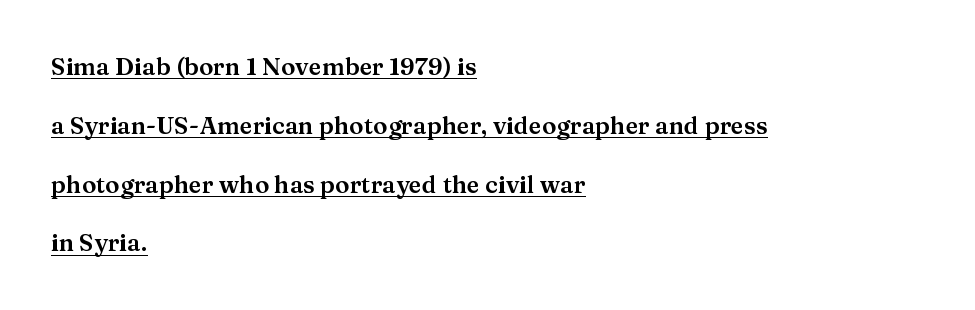
The image shows 24 px text type, upright; set left-aligned, loose line spacing (2.45x), normal letter spacing, underlined.
